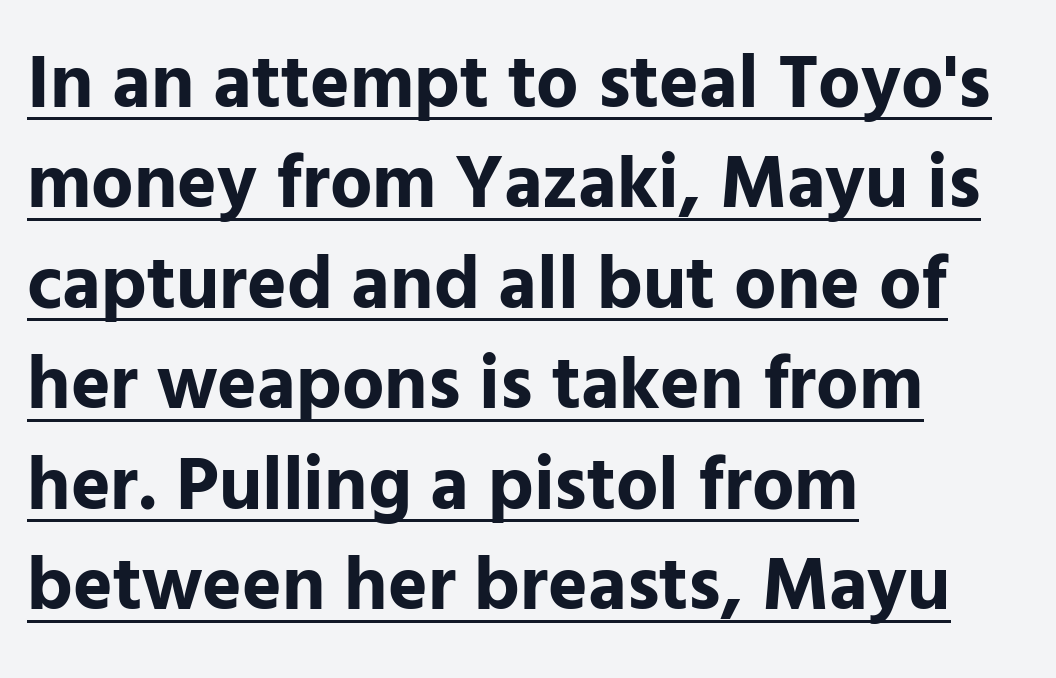
The image shows 75 px bold sans-serif type, upright; set left-aligned, normal line spacing (1.34x), normal letter spacing, underlined; low stroke contrast and a medium x-height.
